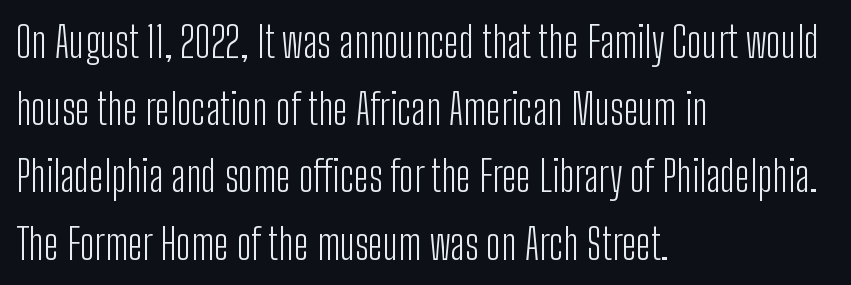
The image shows 42 px light, condensed sans-serif type, upright; set left-aligned, normal line spacing (1.6x), normal letter spacing, not underlined; low stroke contrast and a medium x-height.
